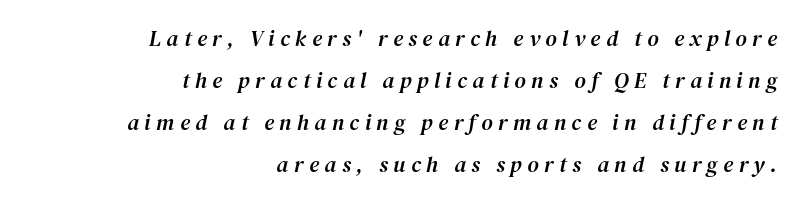
Q: Is the text italic (slanted)? A: Yes, it leans right by about 12 degrees.
Q: Is the text underlined? A: No.
Q: How is the paragraph aligned? A: Right-aligned.
Q: Is the spacing between letters normal or unusually wide? A: Unusually wide.
Q: Is the spacing between lines tight, normal or loose? A: Loose.
